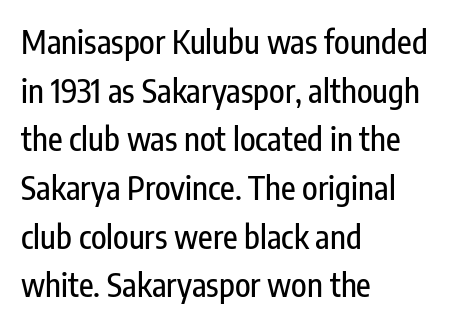
Letter spacing: default. Anything drawn beneath the words? Only blank space. The rendering uses a moderate line-height, typical for paragraphs. Style check: upright.
